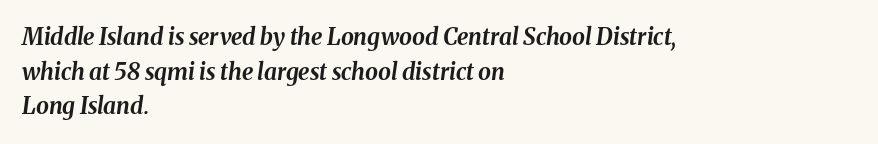
{"italic": "yes", "lean": "right", "slant_degrees": 8, "bold": "yes", "underline": "no", "align": "left", "line_spacing": "normal", "line_spacing_ratio": 1.51, "letter_spacing": "normal", "letter_spacing_em": 0.0, "glyph_px": 23}
